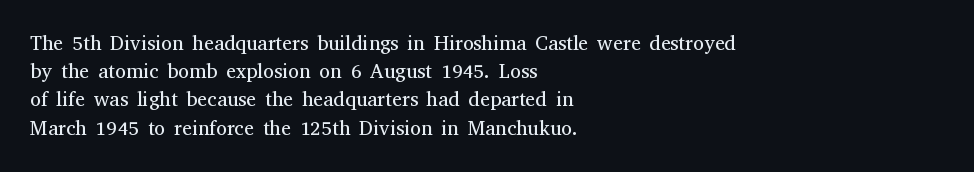
Q: Is the text bold? A: No.
Q: Is the text italic (slanted)? A: No, it is upright.
Q: Is the text underlined? A: No.
Q: How is the paragraph aligned? A: Left-aligned.
Q: Is the spacing between letters normal or unusually wide? A: Normal.
Q: Is the spacing between lines tight, normal or loose? A: Normal.
